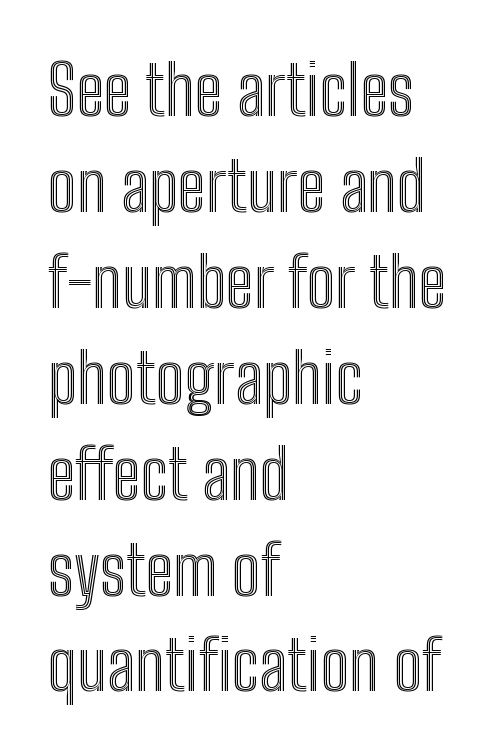
Q: Is the text italic (slanted)? A: No, it is upright.
Q: Is the text underlined? A: No.
Q: How is the paragraph aligned? A: Left-aligned.
Q: Is the spacing between letters normal or unusually wide? A: Normal.
Q: Is the spacing between lines tight, normal or loose? A: Normal.
Q: Width (condensed, normal, or wide)? A: Condensed.
Q: x-height? A: Medium.
Q: Monospaced? A: No.
